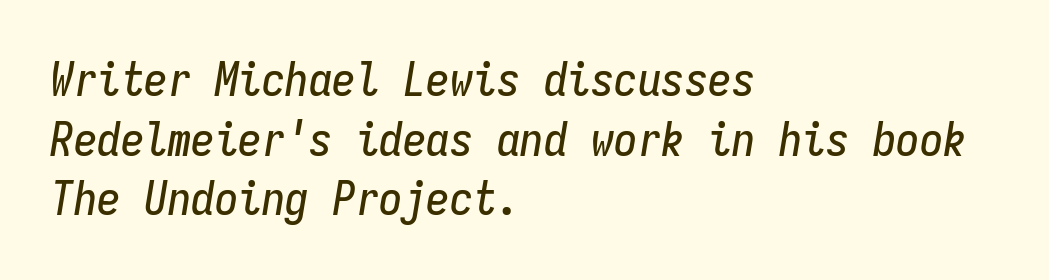
Q: Is the text italic (slanted)? A: Yes, it leans right by about 9 degrees.
Q: Is the text underlined? A: No.
Q: How is the paragraph aligned? A: Left-aligned.
Q: Is the spacing between letters normal or unusually wide? A: Normal.
Q: Is the spacing between lines tight, normal or loose? A: Normal.
Q: Width (condensed, normal, or wide)? A: Condensed.
Q: Stroke contrast? A: Low.
Q: x-height? A: Medium.
Q: Monospaced? A: Yes.
